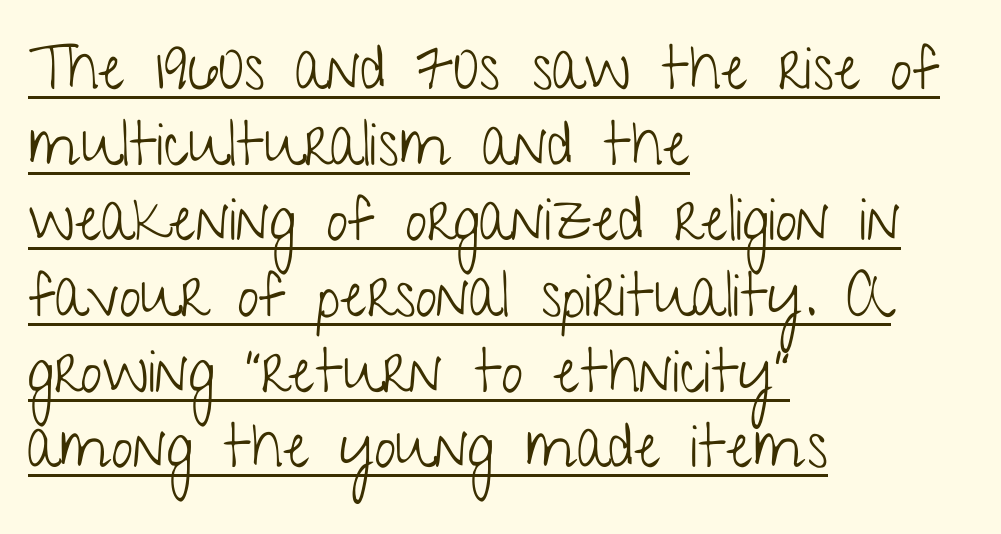
Q: Is the text bold? A: No.
Q: Is the text italic (slanted)? A: No, it is upright.
Q: Is the typeface a serif or a sans-serif typeface? A: Sans-serif.
Q: Is the text underlined? A: Yes.
Q: How is the paragraph aligned? A: Left-aligned.
Q: Is the spacing between letters normal or unusually wide? A: Normal.
Q: Width (condensed, normal, or wide)? A: Condensed.
Q: Stroke contrast? A: Low.
Q: x-height? A: Medium.
Q: Monospaced? A: No.
